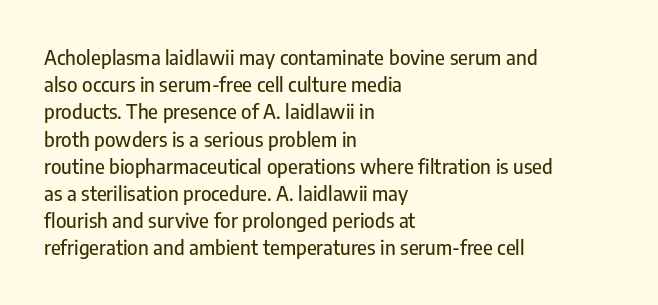
The image shows 20 px text type, upright; set left-aligned, normal line spacing (1.36x), normal letter spacing, not underlined.
